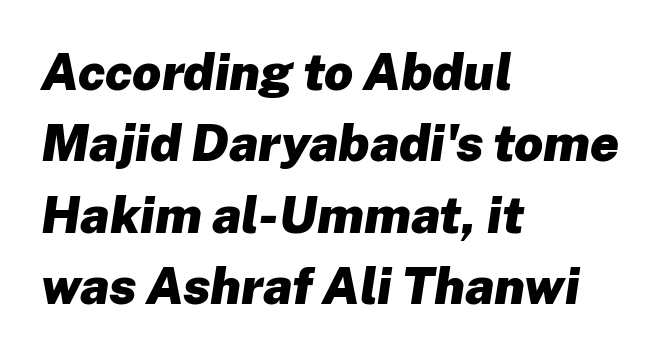
The image shows 51 px heavy type, italic (leaning right); set left-aligned, normal line spacing (1.4x), normal letter spacing, not underlined; low stroke contrast and a medium x-height.
